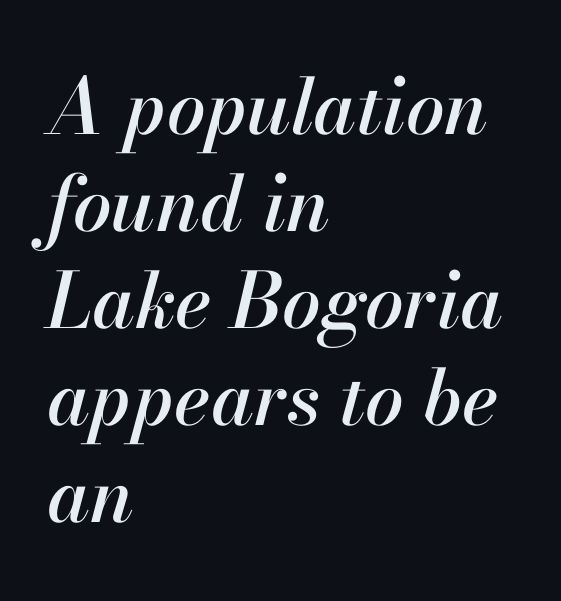
{"italic": "yes", "lean": "right", "slant_degrees": 13, "width": "normal", "stroke_contrast": "high", "x_height": "small", "monospaced": "no", "underline": "no", "align": "left", "line_spacing": "normal", "line_spacing_ratio": 1.26, "letter_spacing": "normal", "letter_spacing_em": 0.0, "glyph_px": 77}
